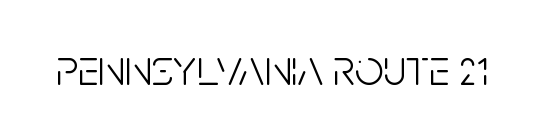
{"serif": "no", "italic": "no", "bold": "no", "weight": "light", "width": "condensed", "stroke_contrast": "low", "x_height": "large", "monospaced": "no", "underline": "no", "letter_spacing": "normal", "letter_spacing_em": 0.0, "glyph_px": 51}
